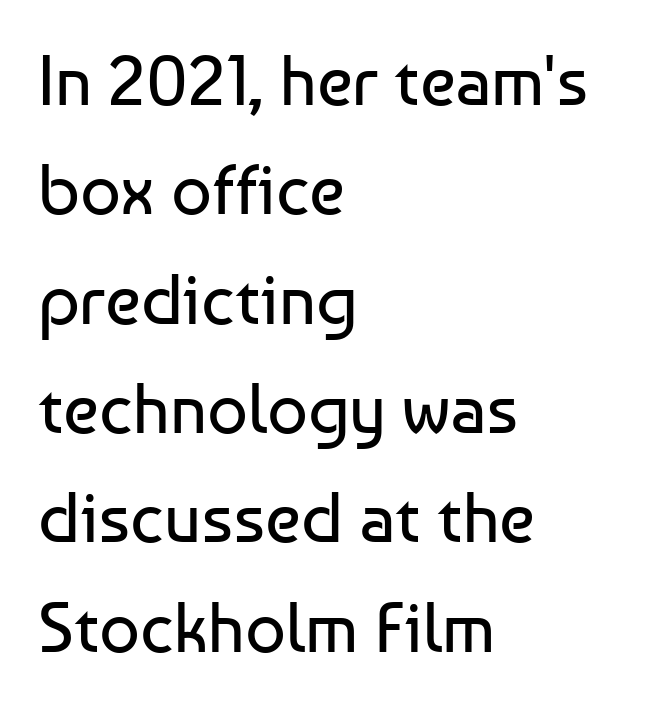
Regarding serifs, this sample does without them. The rendering keeps characters at their native spacing. Note the varied advance widths — an 'i' is clearly narrower than an 'm'. The paragraph has a hard left edge and a soft right edge. The face looks like a standard text weight, possibly lighter.
